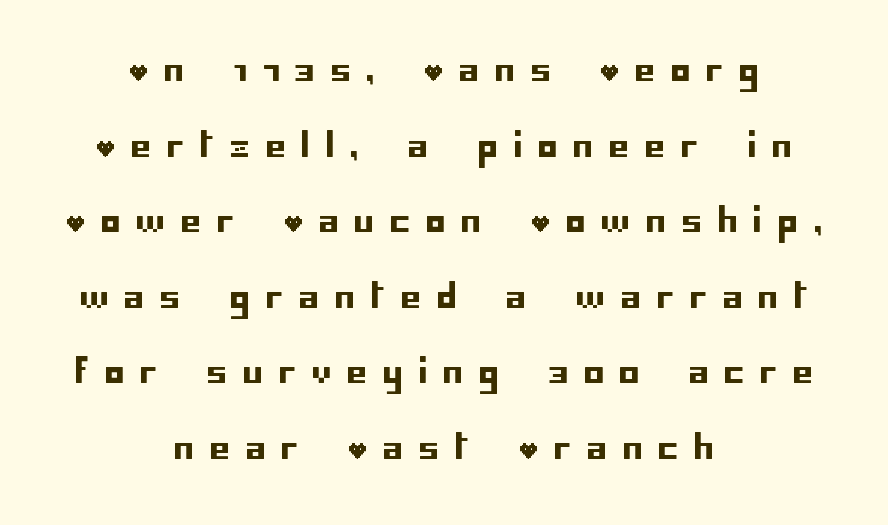
The space between consecutive lines is lavish. The paragraph has two soft edges and a firm central axis. Between one letter and the next there's a generous, obvious gap. Ordinary non-slanted type is in use. Check where the strokes stop: nothing finishes them off — pure sans.
